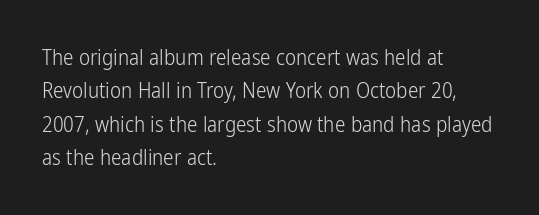
How would I describe the line gaps? Plain and ordinary. Weight: in the light-to-regular range. The type is set solid horizontally, with unmodified tracking. The lines are quadded left.
